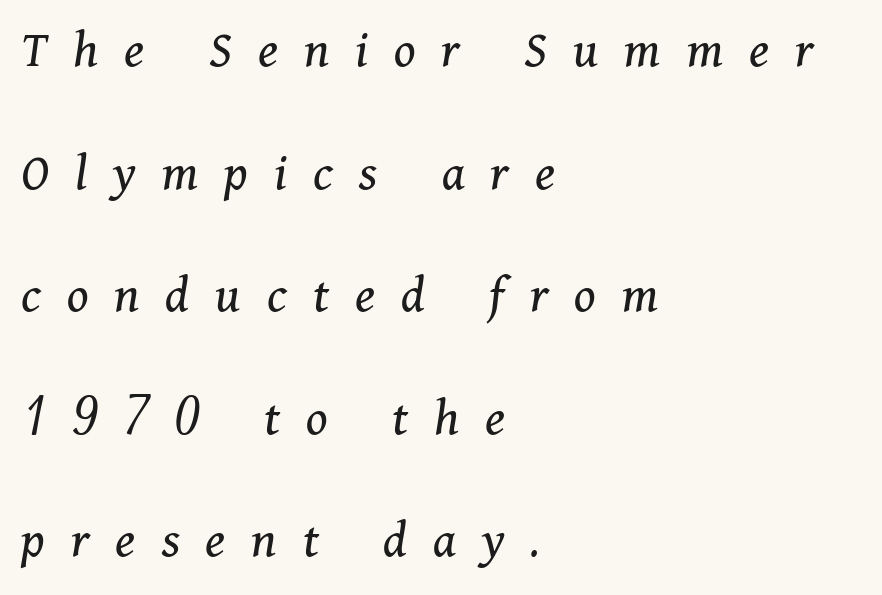
Tracking here is generous; glyphs stand well apart from one another. Unbolded letterforms with no extra heft. These lines are rendered in a variable-pitch font. A bare baseline throughout the passage. Reading down the column, the eye jumps a long way to each next line.
